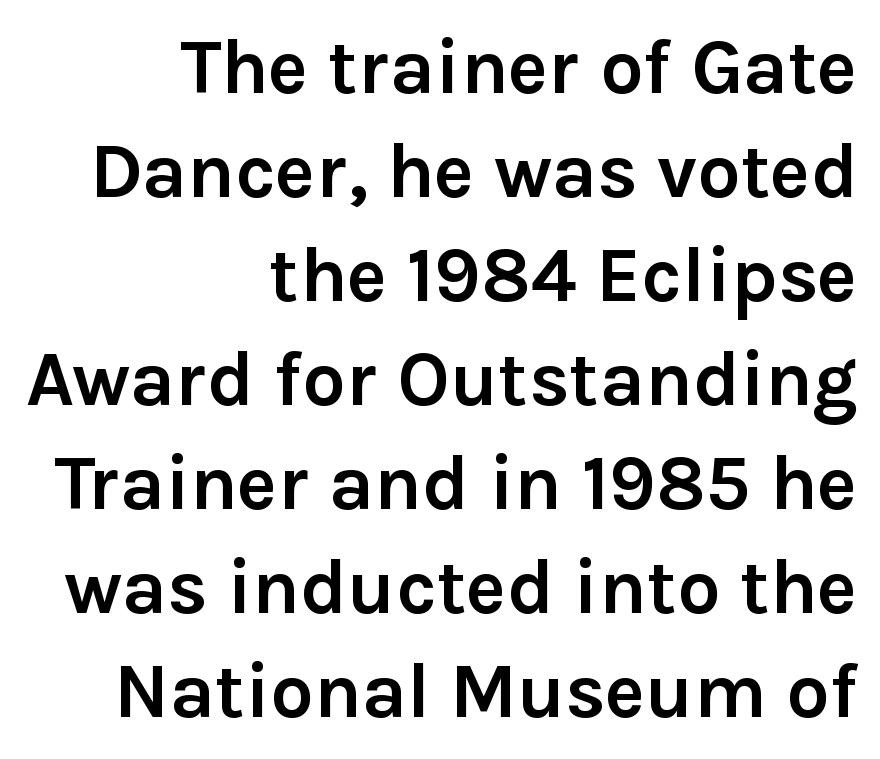
Line ends are locked; line starts wander. The words here are not underlined. Every stem runs plumb, perpendicular to the baseline. Think of a printed novel: that variable character pitch is what you see here. Grotesque or geometric, the face here clearly has no serifs. Leading matches the norm, producing a regular column.
